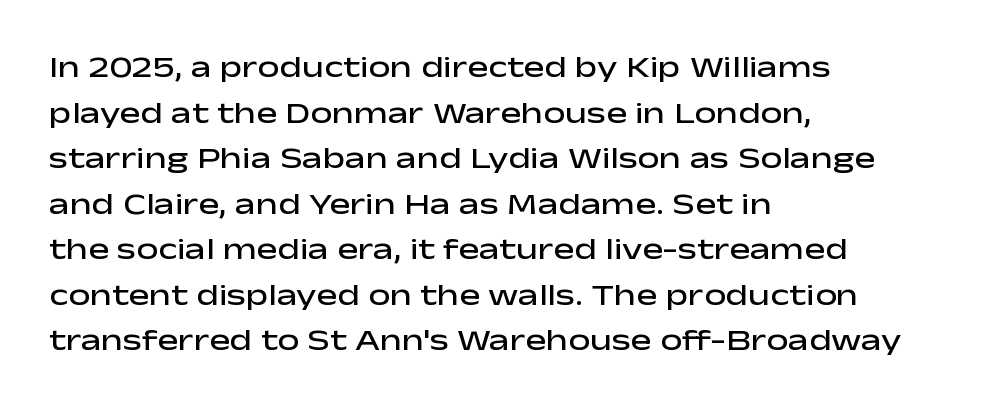
The image shows 31 px semibold, wide sans-serif type, upright; set left-aligned, normal line spacing (1.47x), normal letter spacing, not underlined; low stroke contrast and a medium x-height.
